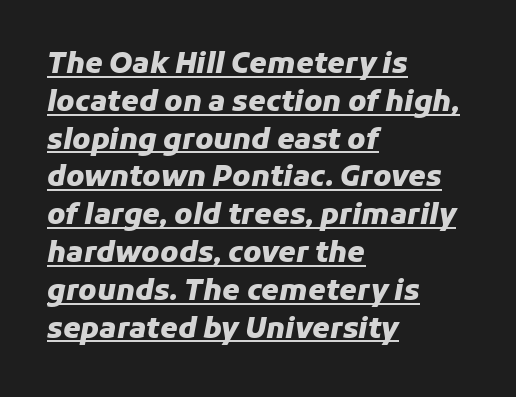
The image shows 28 px heavy type, italic (leaning right); set left-aligned, normal line spacing (1.35x), normal letter spacing, underlined; low stroke contrast and a medium x-height.
